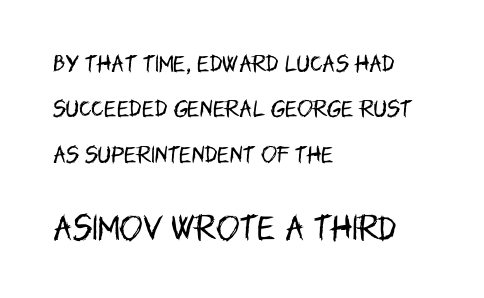
This is not heavy type; no bold has been used. Check where the strokes stop: nothing finishes them off — pure sans. These lines are rendered in a variable-pitch font. Honestly, there is no underline to notice here at all. Do the letters lean? They stand straight.
